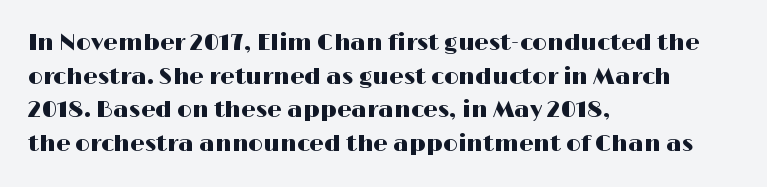
{"italic": "no", "underline": "no", "align": "left", "line_spacing": "normal", "line_spacing_ratio": 1.46, "letter_spacing": "normal", "letter_spacing_em": 0.0, "glyph_px": 23}
